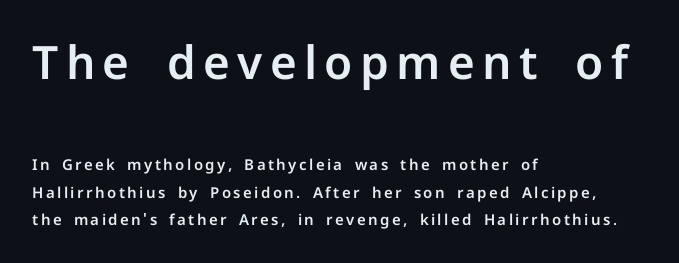
A typesetter would mark this as roman, not italic. Typographically, this falls in the sans-serif category. Think of a printed novel: that variable character pitch is what you see here. Nobody drew a line under any word here. A student would call this left alignment; a typographer would say flush left, rag right.
